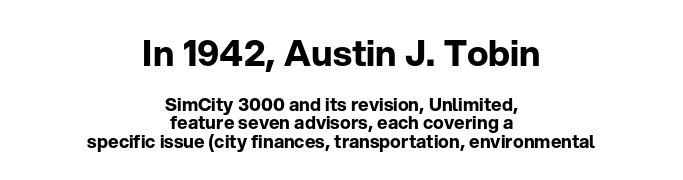
Q: Is the text bold? A: Yes.
Q: Is the text italic (slanted)? A: No, it is upright.
Q: Is the typeface a serif or a sans-serif typeface? A: Sans-serif.
Q: Is the text underlined? A: No.
Q: How is the paragraph aligned? A: Centered.
Q: Is the spacing between letters normal or unusually wide? A: Normal.
Q: Is the spacing between lines tight, normal or loose? A: Tight.
Q: Which block of text is set in a larger size, the first (top) or the second (bottom)? A: The first (top) one.
Q: Width (condensed, normal, or wide)? A: Normal.
Q: Stroke contrast? A: Low.
Q: x-height? A: Medium.
Q: Monospaced? A: No.
